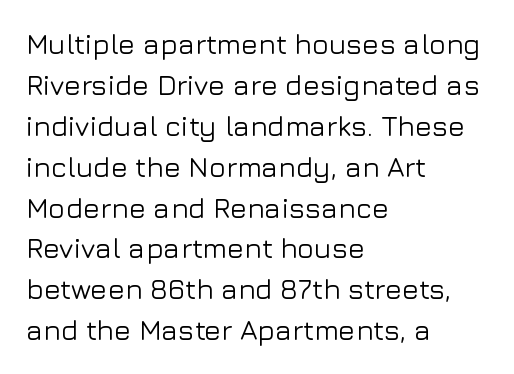
Posture: vertical. This sample has the flowing, uneven cadence of proportional lettering. Honestly, the letter spacing is just normal — you wouldn't notice it. Regular leading. Honestly, there is no underline to notice here at all.
